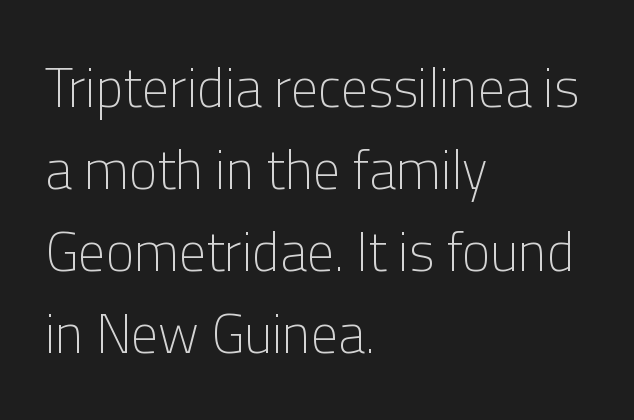
The image shows 54 px light sans-serif type, upright; set left-aligned, normal line spacing (1.52x), normal letter spacing, not underlined; low stroke contrast and a medium x-height.
